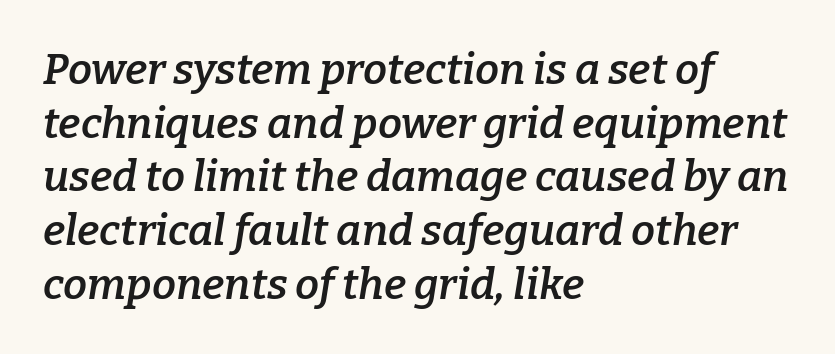
{"serif": "yes", "italic": "yes", "lean": "right", "slant_degrees": 9, "bold": "semi", "weight": "semibold", "width": "normal", "stroke_contrast": "low", "x_height": "medium", "monospaced": "no", "underline": "no", "align": "left", "line_spacing": "normal", "line_spacing_ratio": 1.25, "letter_spacing": "normal", "letter_spacing_em": 0.0, "glyph_px": 43}
